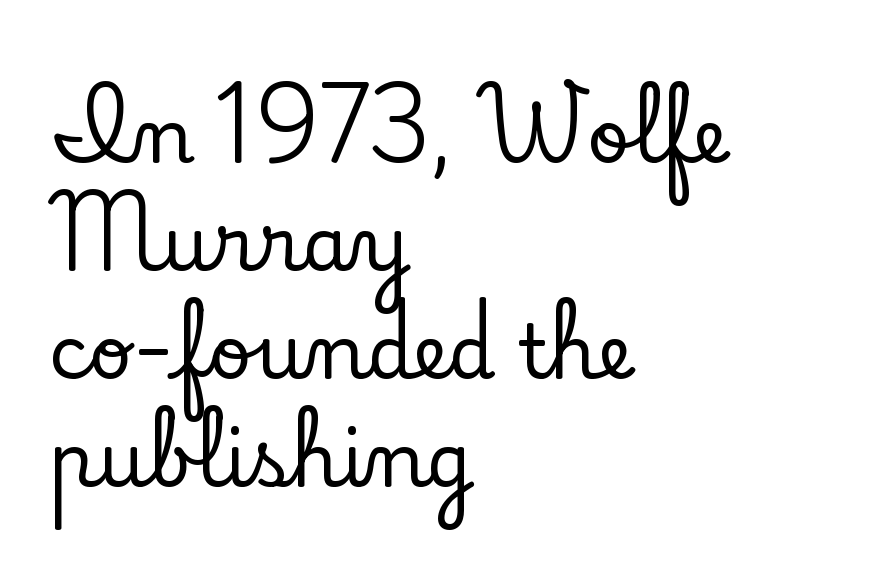
{"serif": "yes", "italic": "no", "width": "normal", "stroke_contrast": "low", "x_height": "small", "monospaced": "no", "underline": "no", "align": "left", "line_spacing": "normal", "line_spacing_ratio": 1.44, "letter_spacing": "normal", "letter_spacing_em": 0.0, "glyph_px": 75}
